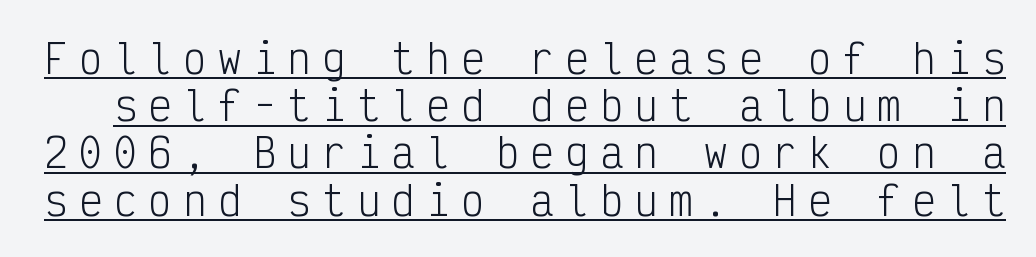
The image shows 39 px light, condensed sans-serif type, upright, monospaced; set line spacing 1.21x, unusually wide letter spacing (+0.29 em), underlined; low stroke contrast and a medium x-height.
